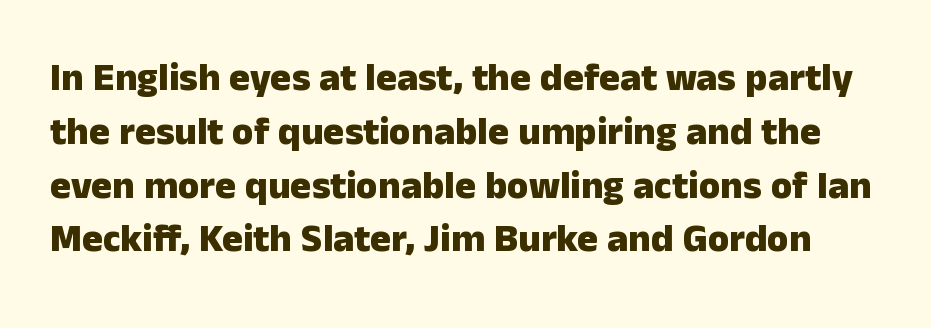
The image shows 39 px heavy sans-serif type, upright; set normal line spacing (1.38x), normal letter spacing, not underlined; low stroke contrast and a medium x-height.
